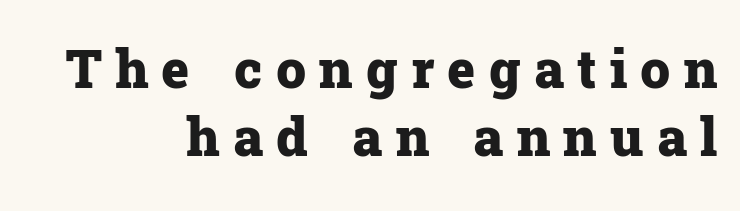
Letterform terminals end in serifs throughout the passage. Is the letter spacing exaggerated? Yes — the characters are pushed far apart. Does the lettering tilt? It doesn't — this is upright. Line spacing here is normal.
